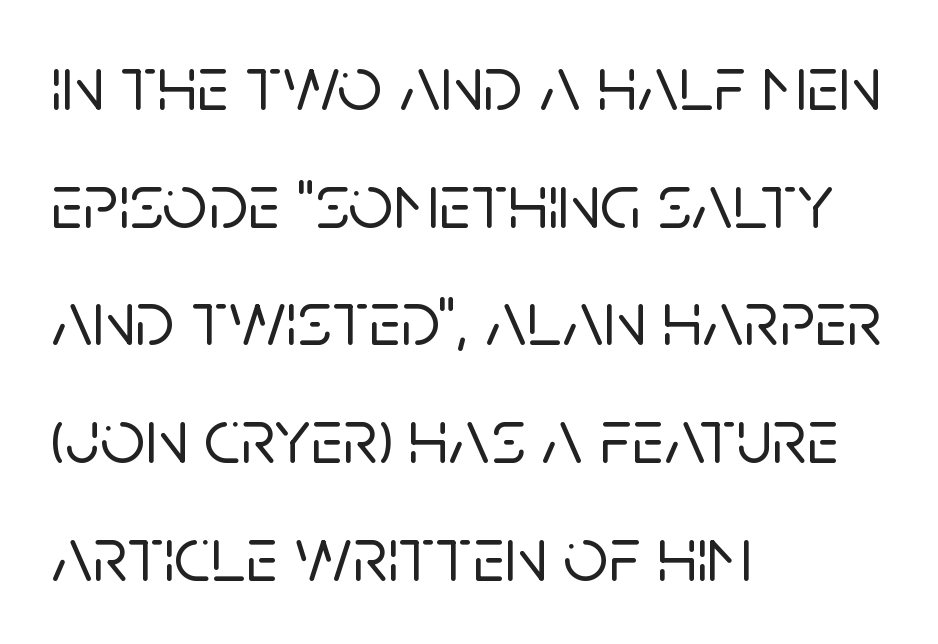
The image shows 79 px sans-serif type, upright; set left-aligned, normal line spacing (1.49x), normal letter spacing, not underlined; low stroke contrast and a large x-height.
